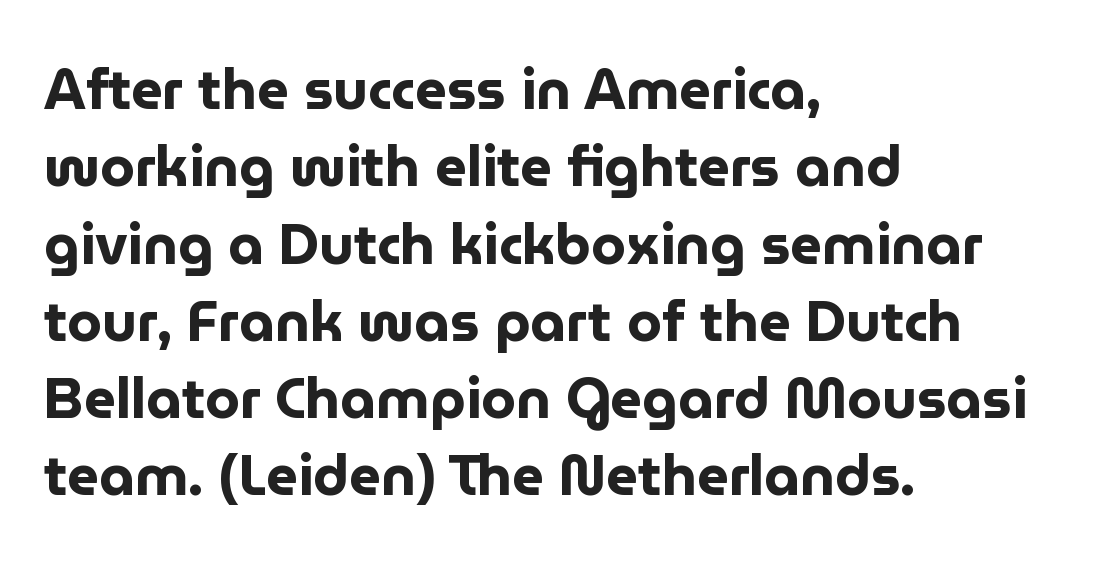
{"serif": "no", "italic": "no", "bold": "yes", "weight": "bold", "width": "normal", "stroke_contrast": "low", "x_height": "medium", "monospaced": "no", "underline": "no", "align": "left", "line_spacing": "normal", "line_spacing_ratio": 1.38, "letter_spacing": "normal", "letter_spacing_em": 0.0, "glyph_px": 56}
